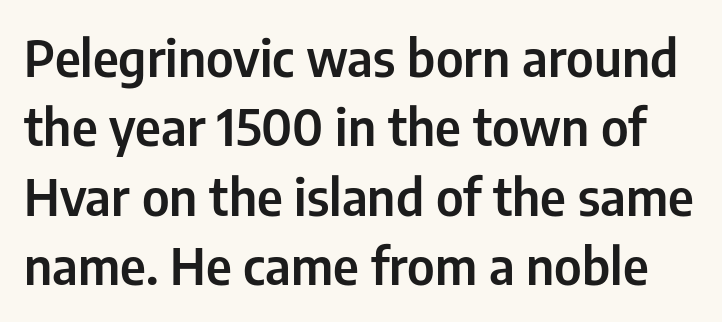
{"serif": "no", "italic": "no", "width": "condensed", "stroke_contrast": "low", "x_height": "medium", "monospaced": "no", "underline": "no", "line_spacing": "normal", "line_spacing_ratio": 1.36, "letter_spacing": "normal", "letter_spacing_em": 0.0, "glyph_px": 51}
